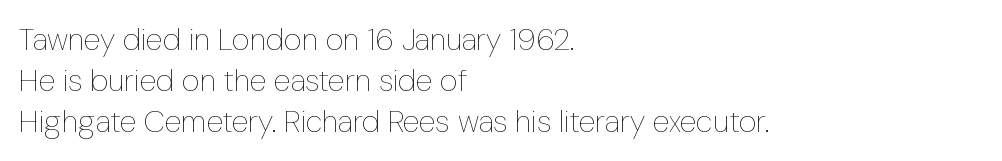
{"italic": "no", "bold": "no", "weight": "thin", "width": "condensed", "stroke_contrast": "low", "x_height": "medium", "monospaced": "no", "underline": "no", "align": "left", "line_spacing": "normal", "line_spacing_ratio": 1.32, "letter_spacing": "normal", "letter_spacing_em": 0.0, "glyph_px": 31}
